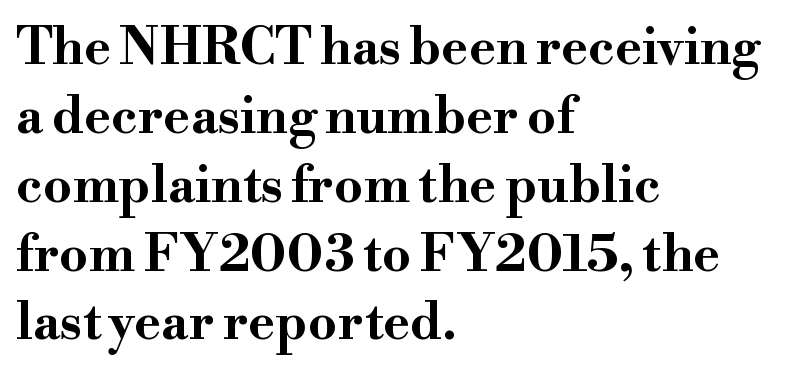
{"serif": "yes", "italic": "no", "bold": "yes", "weight": "bold", "width": "wide", "stroke_contrast": "high", "x_height": "small", "monospaced": "no", "underline": "no", "align": "left", "line_spacing": "normal", "line_spacing_ratio": 1.35, "letter_spacing": "normal", "letter_spacing_em": 0.0, "glyph_px": 51}
